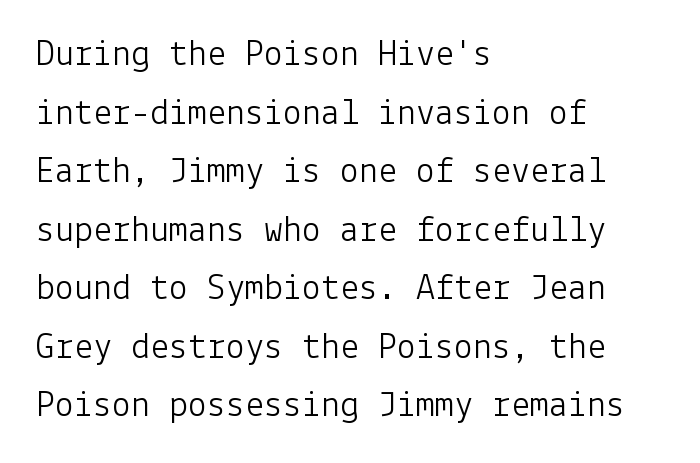
Left-aligned paragraph, ragged on the right. To sum up the face: it is a sans, with no serifs. Italic? Not at all — the glyphs are vertical. Counters stay open thanks to moderate or lighter strokes.
